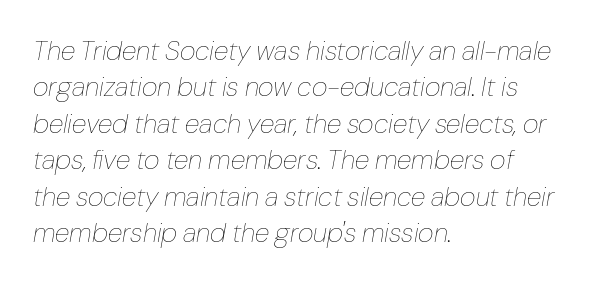
The image shows 27 px text type, italic (leaning right); set left-aligned, normal line spacing (1.35x), normal letter spacing, not underlined.
